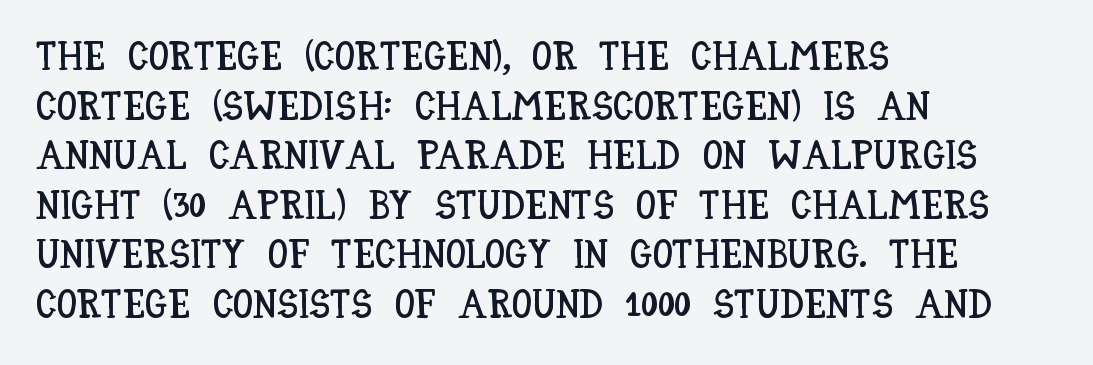
Notice how the passage keeps a crisp vertical edge on the left only. Honestly, there is no underline to notice here at all. Each letter keeps its own natural width here, so spacing adapts to shape. The rendering keeps characters at their native spacing. Every stem runs plumb, perpendicular to the baseline.
